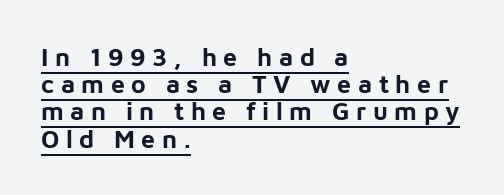
Is there an underline? Yes — a line sits under the letters. Tightly led — the rows are bunched. The face used here has the dense, thick strokes of a bold. The line texture is sparse and dotted thanks to wide tracking. Horizontally, the lines are justified to the leading edge only. This sample uses an upright cut, with every glyph sitting square on the baseline.
